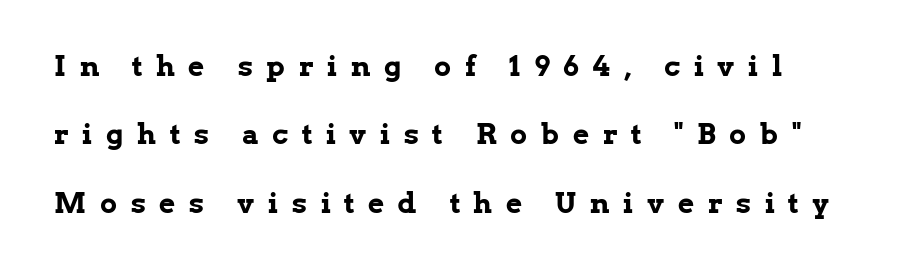
{"serif": "yes", "italic": "no", "bold": "yes", "weight": "bold", "width": "normal", "stroke_contrast": "low", "x_height": "medium", "monospaced": "no", "underline": "no", "line_spacing": "loose", "line_spacing_ratio": 2.44, "letter_spacing": "wide", "letter_spacing_em": 0.49, "glyph_px": 28}
